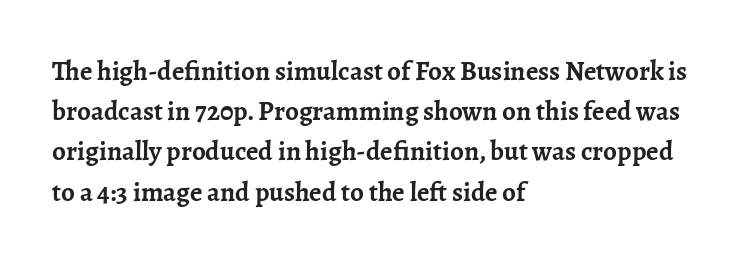
Q: Is the text bold? A: Yes.
Q: Is the text italic (slanted)? A: No, it is upright.
Q: Is the text underlined? A: No.
Q: How is the paragraph aligned? A: Left-aligned.
Q: Is the spacing between letters normal or unusually wide? A: Normal.
Q: Is the spacing between lines tight, normal or loose? A: Normal.
